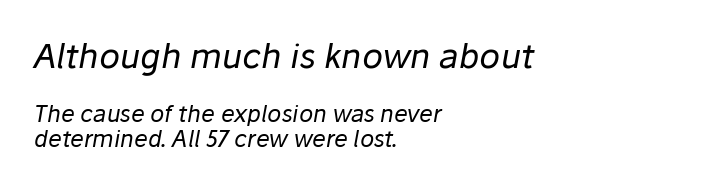
{"italic": "yes", "lean": "right", "slant_degrees": 10, "bold": "no", "weight": "regular", "width": "normal", "stroke_contrast": "low", "x_height": "medium", "monospaced": "no", "underline": "no", "align": "left", "line_spacing": "tight", "line_spacing_ratio": 1.1, "letter_spacing": "normal", "letter_spacing_em": 0.0, "larger_block": "first", "size_ratio": 1.48, "glyph_px": 34}
